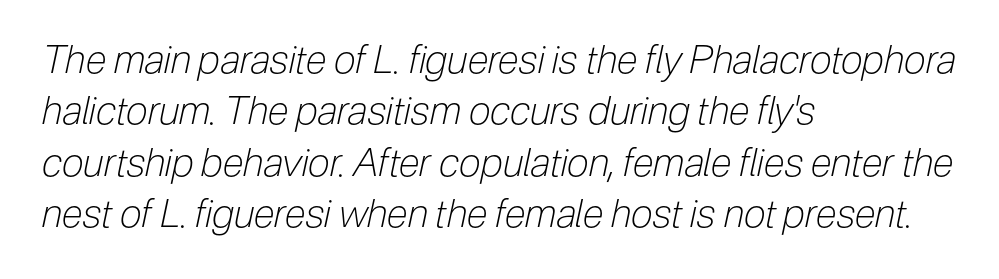
The image shows 39 px light, condensed type, italic (leaning right); set left-aligned, normal line spacing (1.32x), normal letter spacing, not underlined; low stroke contrast and a medium x-height.
